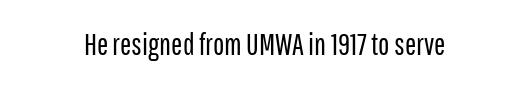
Think of a printed novel: that variable character pitch is what you see here. Are there feet on the stems? There aren't — it's a sans. The passage shown is not underscored anywhere. Ascenders rise straight up at ninety degrees.
